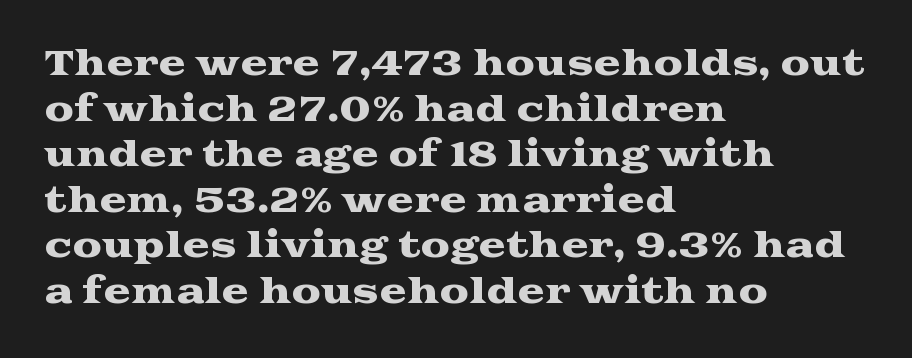
Q: Is the text italic (slanted)? A: No, it is upright.
Q: Is the typeface a serif or a sans-serif typeface? A: Serif.
Q: Is the text underlined? A: No.
Q: How is the paragraph aligned? A: Left-aligned.
Q: Is the spacing between letters normal or unusually wide? A: Normal.
Q: Is the spacing between lines tight, normal or loose? A: Normal.
Q: Width (condensed, normal, or wide)? A: Wide.
Q: Stroke contrast? A: Medium.
Q: x-height? A: Medium.
Q: Monospaced? A: No.
